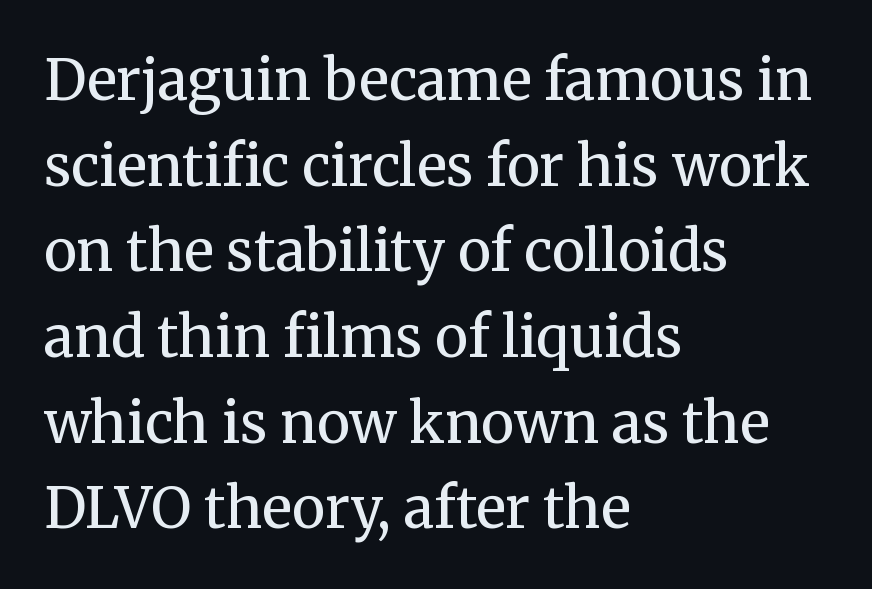
Q: Is the text bold? A: No.
Q: Is the text italic (slanted)? A: No, it is upright.
Q: Is the typeface a serif or a sans-serif typeface? A: Serif.
Q: Is the text underlined? A: No.
Q: How is the paragraph aligned? A: Left-aligned.
Q: Is the spacing between letters normal or unusually wide? A: Normal.
Q: Is the spacing between lines tight, normal or loose? A: Normal.
Q: Width (condensed, normal, or wide)? A: Normal.
Q: Stroke contrast? A: Medium.
Q: x-height? A: Medium.
Q: Monospaced? A: No.
